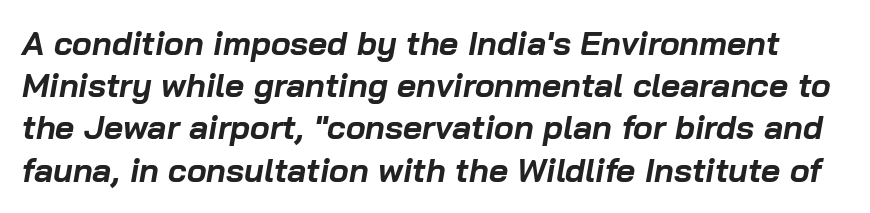
The image shows 33 px bold type, italic (leaning right); set normal line spacing (1.28x), normal letter spacing, not underlined; low stroke contrast and a medium x-height.
